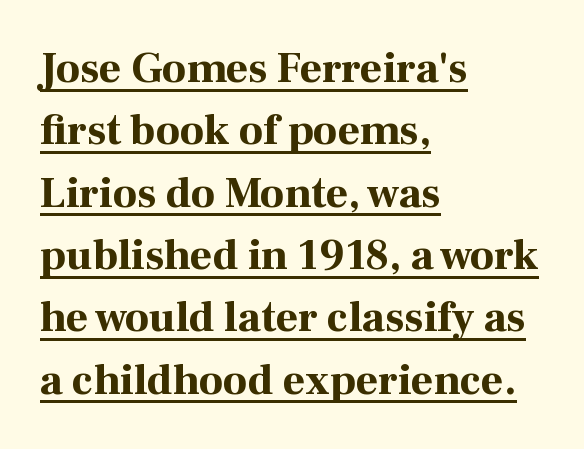
Think of a printed novel: that variable character pitch is what you see here. On the weight axis this lands at bold, roughly 700. Rendered with straight, roman letterforms. Typeset ragged right — the left edge is the straight one.
